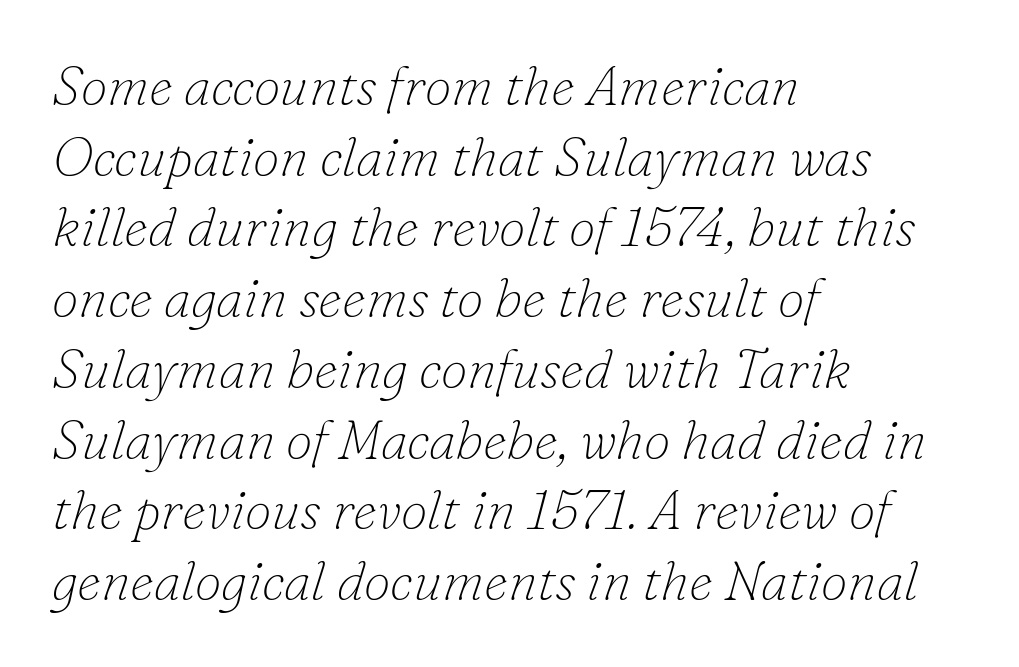
No extra tracking has been applied to these lines. Look at the bottom of the vertical strokes: they flare into serifs here. Horizontal bands of white between lines are of average thickness. The passage shown is typed in a proportional face where columns would drift.
